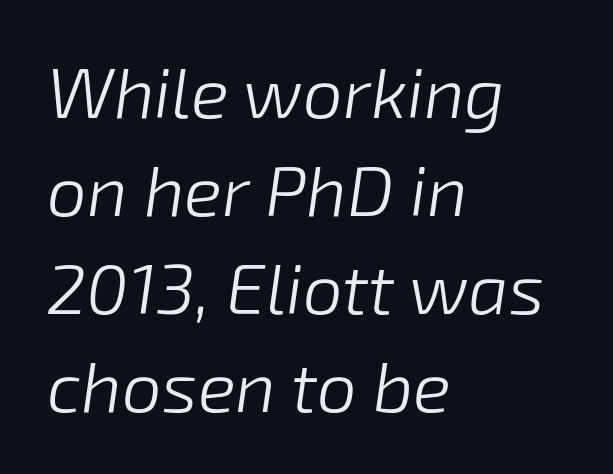
Q: Is the text bold? A: No.
Q: Is the text italic (slanted)? A: Yes, it leans right by about 8 degrees.
Q: Is the text underlined? A: No.
Q: How is the paragraph aligned? A: Left-aligned.
Q: Is the spacing between letters normal or unusually wide? A: Normal.
Q: Is the spacing between lines tight, normal or loose? A: Normal.
Q: Width (condensed, normal, or wide)? A: Normal.
Q: Stroke contrast? A: Low.
Q: x-height? A: Medium.
Q: Monospaced? A: No.
